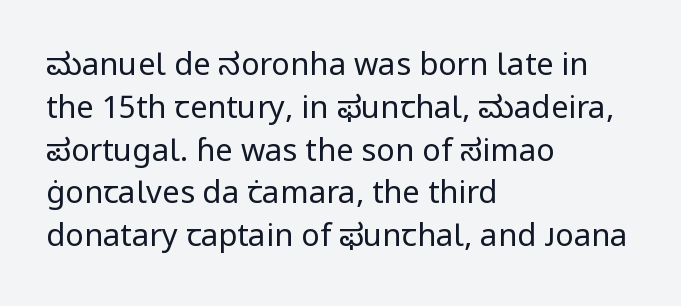
Q: Is the text bold? A: No.
Q: Is the text italic (slanted)? A: No, it is upright.
Q: Is the typeface a serif or a sans-serif typeface? A: Sans-serif.
Q: Is the text underlined? A: No.
Q: How is the paragraph aligned? A: Left-aligned.
Q: Is the spacing between letters normal or unusually wide? A: Normal.
Q: Is the spacing between lines tight, normal or loose? A: Normal.
Q: Width (condensed, normal, or wide)? A: Normal.
Q: Stroke contrast? A: Low.
Q: x-height? A: Medium.
Q: Monospaced? A: No.
